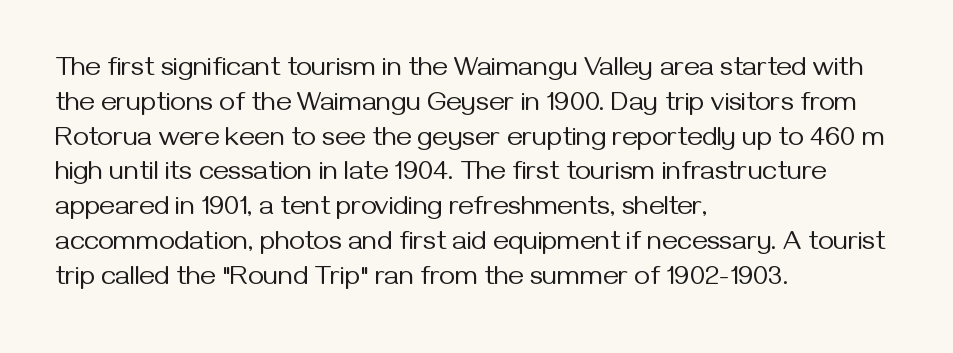
{"italic": "no", "bold": "no", "underline": "no", "align": "left", "line_spacing": "normal", "line_spacing_ratio": 1.29, "letter_spacing": "normal", "letter_spacing_em": 0.0, "glyph_px": 27}
